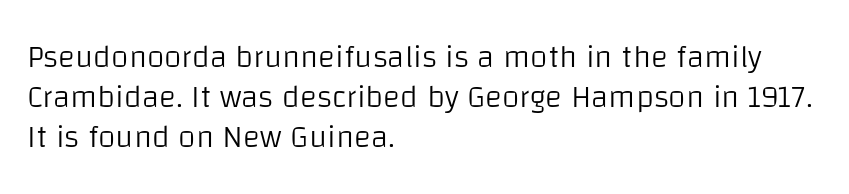
{"serif": "no", "italic": "no", "bold": "no", "weight": "light", "width": "normal", "stroke_contrast": "low", "x_height": "large", "monospaced": "no", "underline": "no", "align": "left", "line_spacing": "normal", "line_spacing_ratio": 1.25, "letter_spacing": "normal", "letter_spacing_em": 0.0, "glyph_px": 32}
